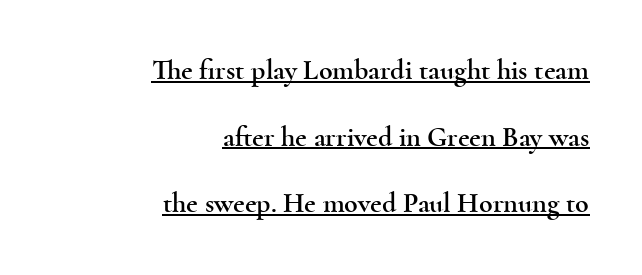
Leading is clearly above the norm, producing a sparse column. Think of a printed novel: that variable character pitch is what you see here. You can see a thin bar hugging the bottom of the glyphs. The font's upright variant was chosen for this text. Reading down the block, your eye finds every line finishing at a fixed right position. The designer went with a serif here, giving each stem small feet.
